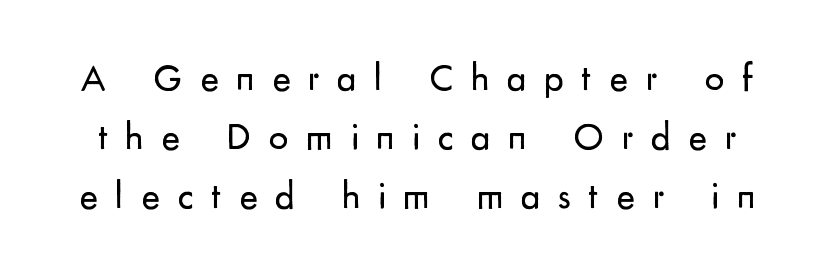
{"serif": "no", "italic": "no", "bold": "no", "weight": "regular", "width": "normal", "stroke_contrast": "low", "x_height": "small", "monospaced": "no", "underline": "no", "line_spacing": "normal", "line_spacing_ratio": 1.51, "letter_spacing": "wide", "letter_spacing_em": 0.45, "glyph_px": 39}
